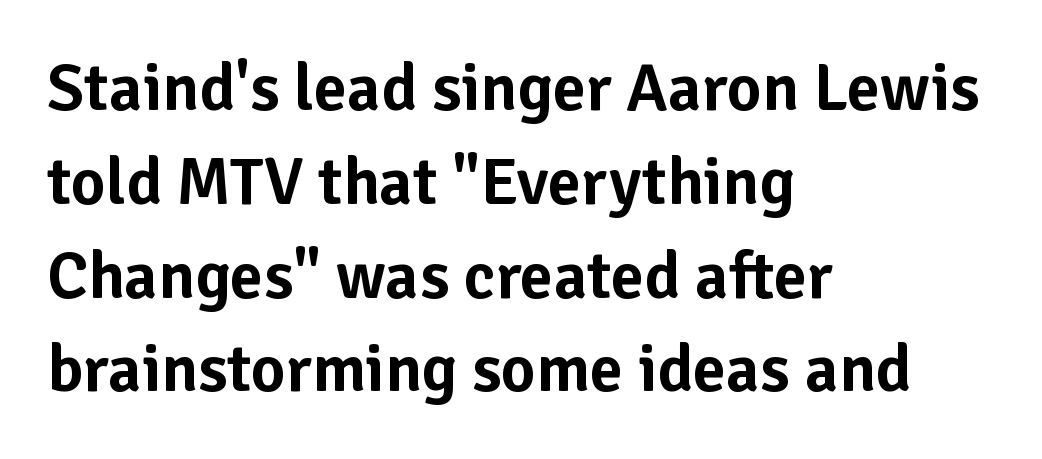
The image shows 67 px sans-serif type, upright; set left-aligned, normal line spacing (1.4x), normal letter spacing, not underlined; low stroke contrast and a medium x-height.
